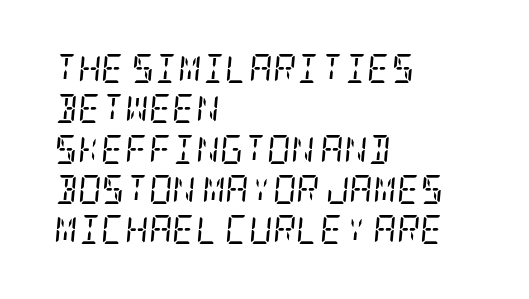
Q: Is the text bold? A: No.
Q: Is the text italic (slanted)? A: Yes, it leans right by about 5 degrees.
Q: Is the typeface a serif or a sans-serif typeface? A: Serif.
Q: Is the text underlined? A: No.
Q: How is the paragraph aligned? A: Left-aligned.
Q: Is the spacing between letters normal or unusually wide? A: Normal.
Q: Is the spacing between lines tight, normal or loose? A: Normal.
Q: Width (condensed, normal, or wide)? A: Condensed.
Q: Stroke contrast? A: Low.
Q: x-height? A: Large.
